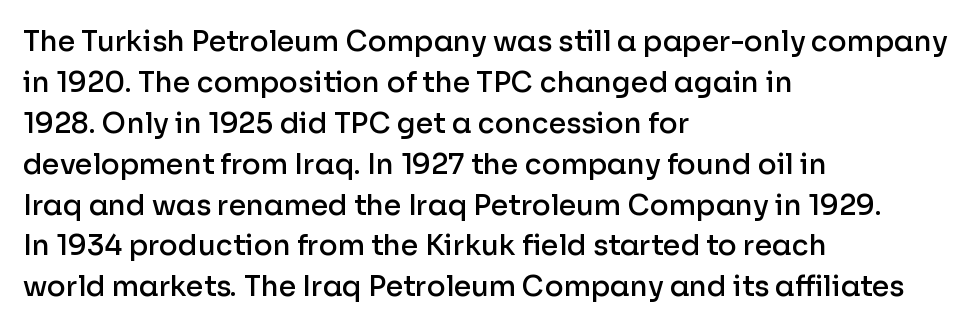
Bold? Not quite — semibold, heavier than regular but stopping short. This rendering features lettering with no underline. How are the letters spaced? Ordinarily, with no added tracking. Leading matches the norm, producing a regular column. You could not count columns in this text — the font is proportionally spaced. These lines are set flush left with a ragged right edge.
